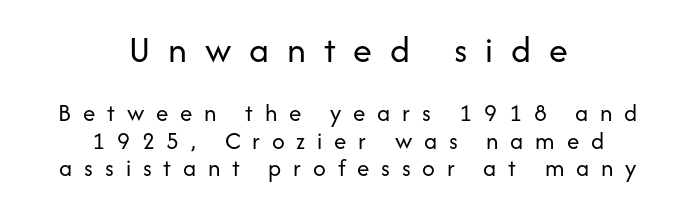
Q: Is the text bold? A: No.
Q: Is the text italic (slanted)? A: No, it is upright.
Q: Is the typeface a serif or a sans-serif typeface? A: Sans-serif.
Q: Is the text underlined? A: No.
Q: How is the paragraph aligned? A: Centered.
Q: Is the spacing between letters normal or unusually wide? A: Unusually wide.
Q: Is the spacing between lines tight, normal or loose? A: Tight.
Q: Which block of text is set in a larger size, the first (top) or the second (bottom)? A: The first (top) one.
Q: Width (condensed, normal, or wide)? A: Normal.
Q: Stroke contrast? A: Low.
Q: x-height? A: Medium.
Q: Monospaced? A: No.
